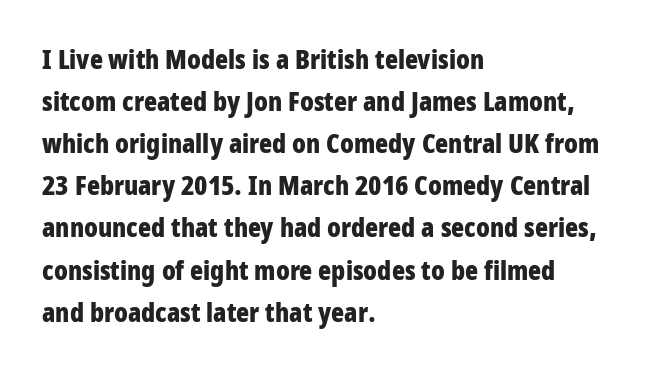
Nothing unusual about the tracking: characters are spaced as the font intends. Layout note: lines flush left. Does the lettering tilt? It doesn't — this is upright. The characters look thick and weighty, a clear bold. If you measured baseline to baseline, you'd find a middling distance. Underlining? Definitely not there.
